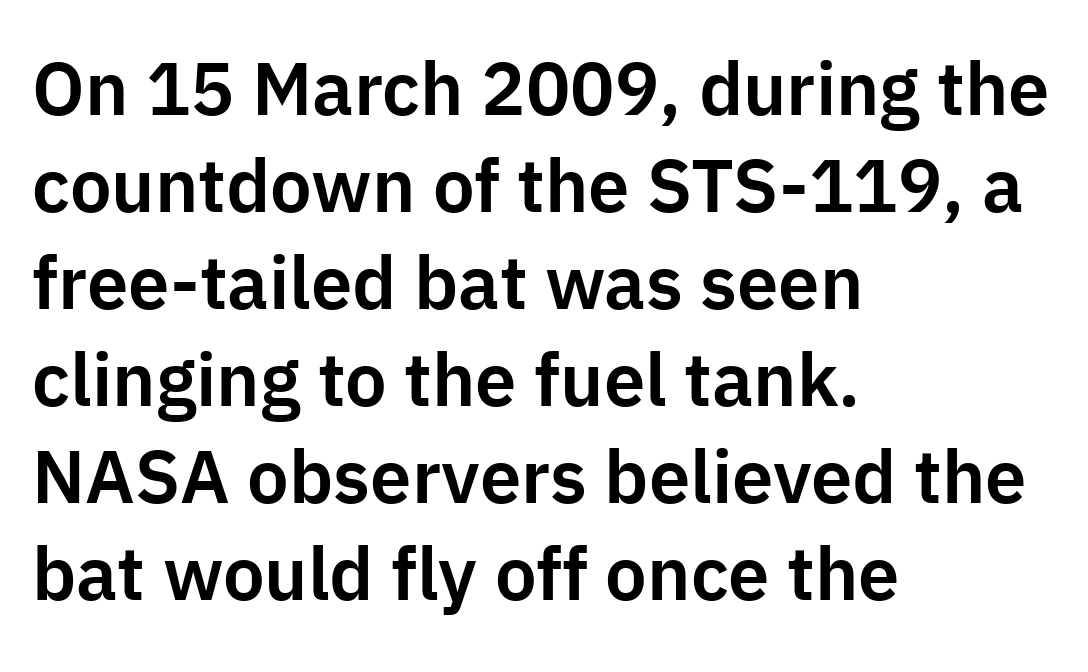
{"serif": "no", "italic": "no", "width": "normal", "stroke_contrast": "low", "x_height": "medium", "monospaced": "no", "underline": "no", "align": "left", "line_spacing": "normal", "line_spacing_ratio": 1.31, "letter_spacing": "normal", "letter_spacing_em": 0.0, "glyph_px": 74}
